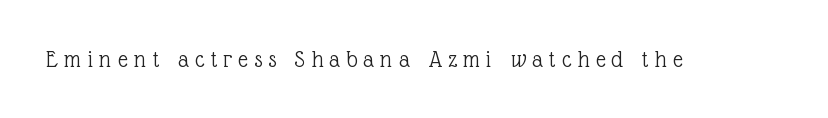
{"italic": "no", "bold": "no", "underline": "no", "letter_spacing": "wide", "letter_spacing_em": 0.27, "glyph_px": 24}
